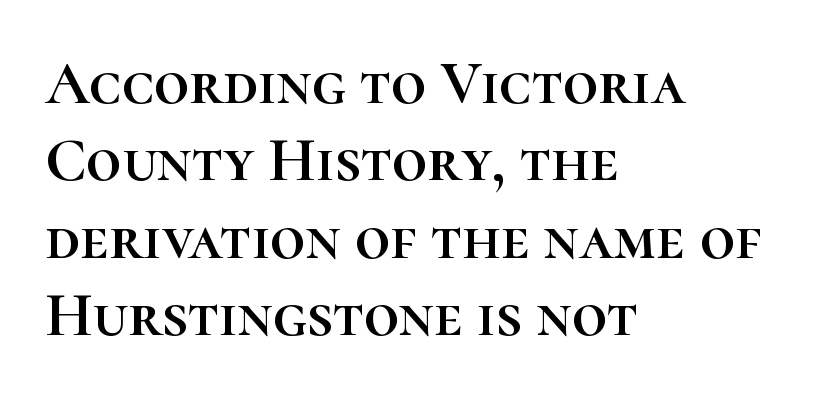
The image shows 62 px text type, upright; set left-aligned, normal line spacing (1.25x), normal letter spacing, not underlined; high stroke contrast and a medium x-height.
